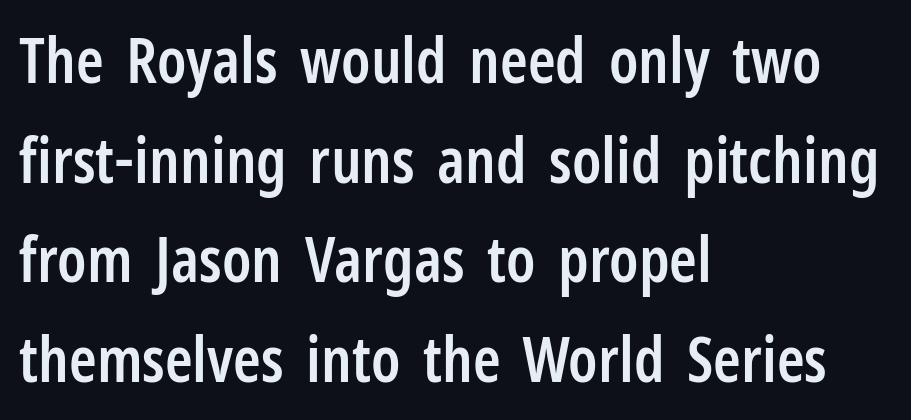
Q: Is the text bold? A: Semi-bold.
Q: Is the text italic (slanted)? A: No, it is upright.
Q: Is the typeface a serif or a sans-serif typeface? A: Sans-serif.
Q: Is the text underlined? A: No.
Q: How is the paragraph aligned? A: Left-aligned.
Q: Is the spacing between letters normal or unusually wide? A: Normal.
Q: Is the spacing between lines tight, normal or loose? A: Normal.
Q: Width (condensed, normal, or wide)? A: Condensed.
Q: Stroke contrast? A: Low.
Q: x-height? A: Medium.
Q: Monospaced? A: No.
